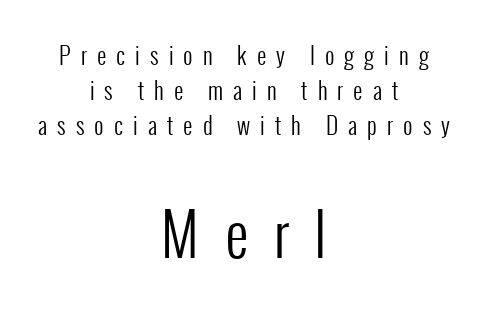
A normal amount of white space separates one row of letters from the next. Designer's note — italics off, roman on. Compare the two chunks: the lower has the greater cap height. Plain, unruled lines of type. No heavy texture on the line: the type isn't bold. Students, note that the glyphs here are deliberately spaced far apart.
